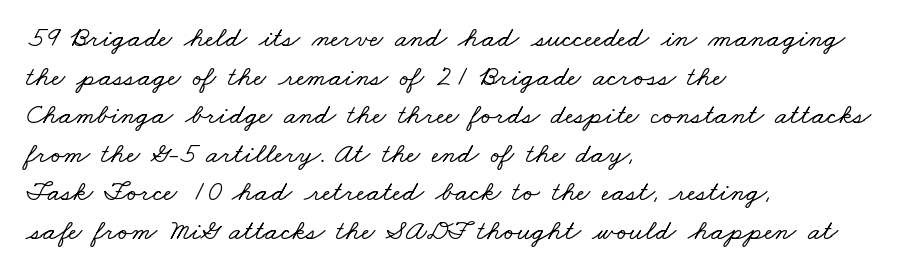
Q: Is the typeface a serif or a sans-serif typeface? A: Serif.
Q: Is the text underlined? A: No.
Q: How is the paragraph aligned? A: Left-aligned.
Q: Is the spacing between letters normal or unusually wide? A: Normal.
Q: Is the spacing between lines tight, normal or loose? A: Normal.
Q: Width (condensed, normal, or wide)? A: Wide.
Q: Stroke contrast? A: Low.
Q: x-height? A: Small.
Q: Monospaced? A: No.
